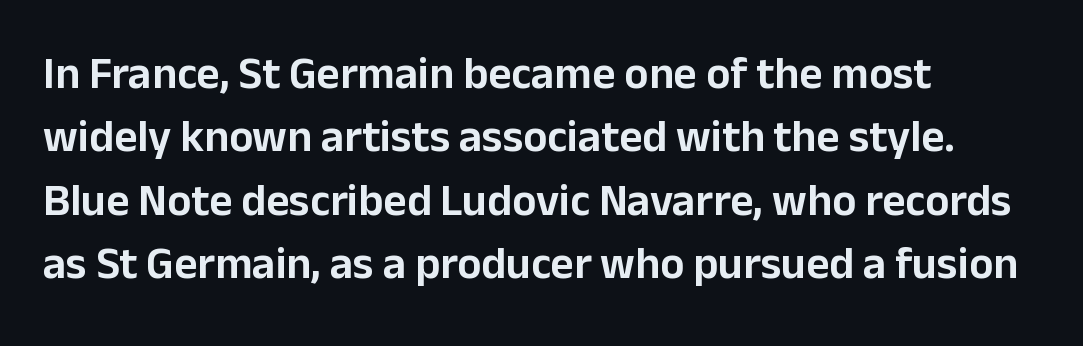
{"serif": "no", "italic": "no", "width": "normal", "stroke_contrast": "low", "x_height": "medium", "monospaced": "no", "underline": "no", "align": "left", "line_spacing": "normal", "line_spacing_ratio": 1.41, "letter_spacing": "normal", "letter_spacing_em": 0.0, "glyph_px": 45}
